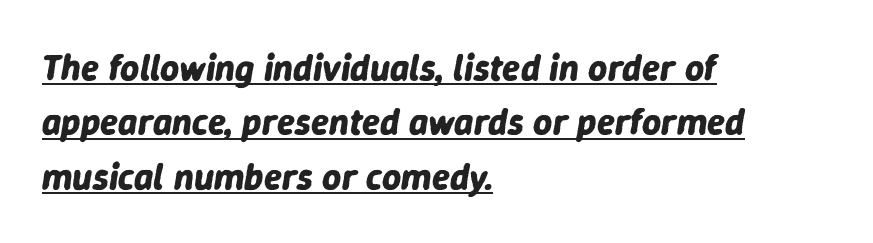
Q: Is the text bold? A: Yes.
Q: Is the text italic (slanted)? A: Yes, it leans right by about 9 degrees.
Q: Is the text underlined? A: Yes.
Q: How is the paragraph aligned? A: Left-aligned.
Q: Is the spacing between letters normal or unusually wide? A: Normal.
Q: Is the spacing between lines tight, normal or loose? A: Normal.
Q: Width (condensed, normal, or wide)? A: Normal.
Q: Stroke contrast? A: Low.
Q: x-height? A: Medium.
Q: Monospaced? A: No.
